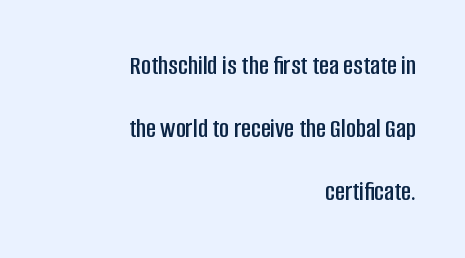
{"italic": "no", "underline": "no", "align": "right", "line_spacing": "loose", "line_spacing_ratio": 2.33, "letter_spacing": "normal", "letter_spacing_em": 0.0, "glyph_px": 27}
